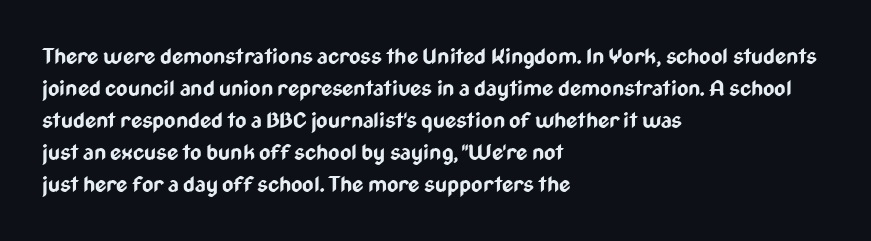
These lines were composed using upright roman letters. Bare-footed words on every line. The vertical gap from one line to the next is medium. Leftover space on each line is placed entirely after the last word. The line texture is even and compact thanks to regular tracking.
